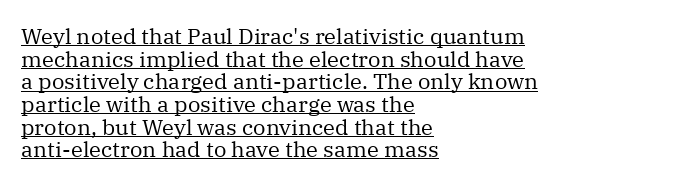
{"italic": "no", "bold": "no", "underline": "yes", "align": "left", "line_spacing": "tight", "line_spacing_ratio": 1.03, "letter_spacing": "normal", "letter_spacing_em": 0.0, "glyph_px": 22}
